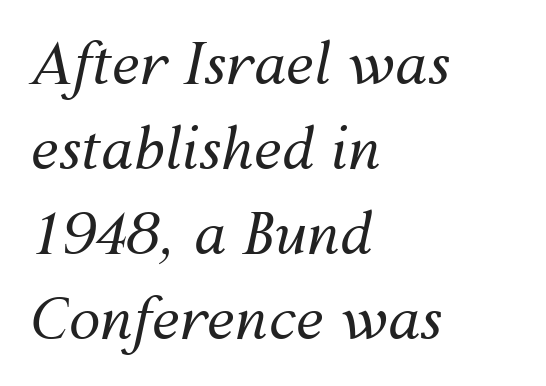
Q: Is the text bold? A: No.
Q: Is the text italic (slanted)? A: Yes, it leans right by about 12 degrees.
Q: Is the text underlined? A: No.
Q: How is the paragraph aligned? A: Left-aligned.
Q: Is the spacing between letters normal or unusually wide? A: Normal.
Q: Is the spacing between lines tight, normal or loose? A: Normal.
Q: Width (condensed, normal, or wide)? A: Normal.
Q: Stroke contrast? A: Medium.
Q: x-height? A: Medium.
Q: Monospaced? A: No.
